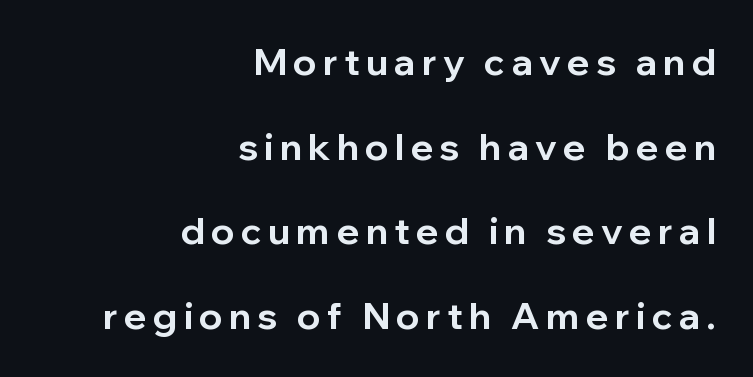
{"serif": "no", "italic": "no", "bold": "yes", "weight": "bold", "width": "normal", "stroke_contrast": "low", "x_height": "medium", "monospaced": "no", "underline": "no", "align": "right", "line_spacing": "loose", "line_spacing_ratio": 2.29, "glyph_px": 37}
